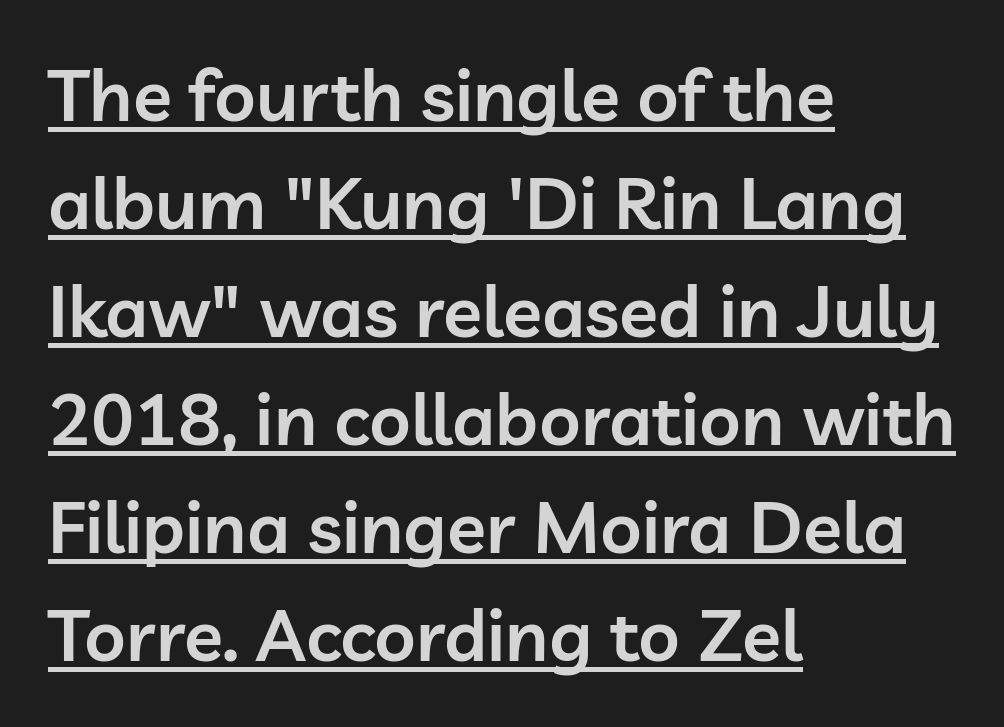
The image shows 72 px semibold sans-serif type, upright; set left-aligned, normal line spacing (1.5x), normal letter spacing, underlined; low stroke contrast and a medium x-height.
